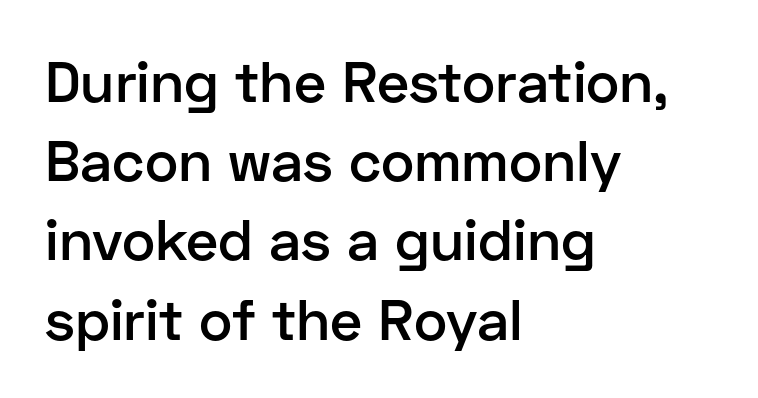
Q: Is the text bold? A: Semi-bold.
Q: Is the text italic (slanted)? A: No, it is upright.
Q: Is the typeface a serif or a sans-serif typeface? A: Sans-serif.
Q: Is the text underlined? A: No.
Q: How is the paragraph aligned? A: Left-aligned.
Q: Is the spacing between letters normal or unusually wide? A: Normal.
Q: Is the spacing between lines tight, normal or loose? A: Normal.
Q: Width (condensed, normal, or wide)? A: Normal.
Q: Stroke contrast? A: Low.
Q: x-height? A: Medium.
Q: Monospaced? A: No.
